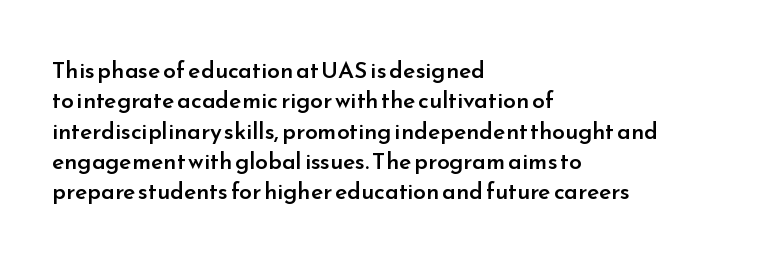
{"italic": "no", "bold": "semi", "underline": "no", "align": "left", "line_spacing": "normal", "line_spacing_ratio": 1.32, "letter_spacing": "normal", "letter_spacing_em": 0.0, "glyph_px": 23}
